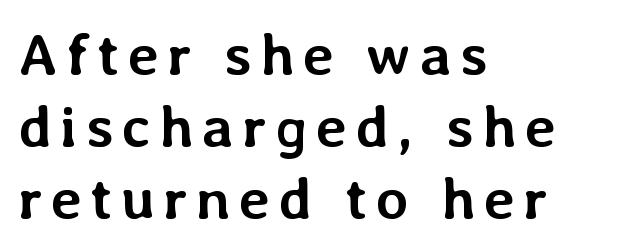
Compared with a centered layout, this one pins lines to the left instead. Each letter keeps its own natural width here, so spacing adapts to shape. Every character sits straight up, as roman type does. How heavy is the stroke? Heavy — this is a bold. Quick note: underline off.
